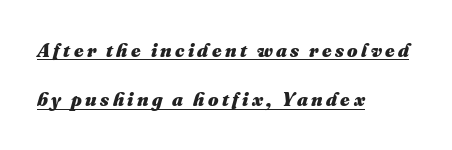
The image shows 20 px bold type; set left-aligned, loose line spacing (2.47x), underlined.
